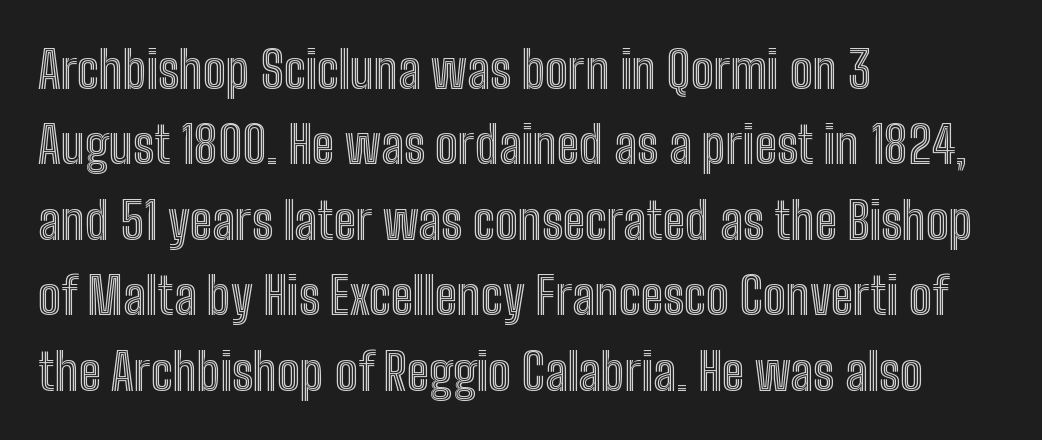
Is this a fixed-width face? No — the glyphs have proportional, varying widths. Unmarked baselines from the first word to the last. There is no visible air inserted between adjacent glyphs. The lines in this sample share a left origin and differ only in where they stop.
